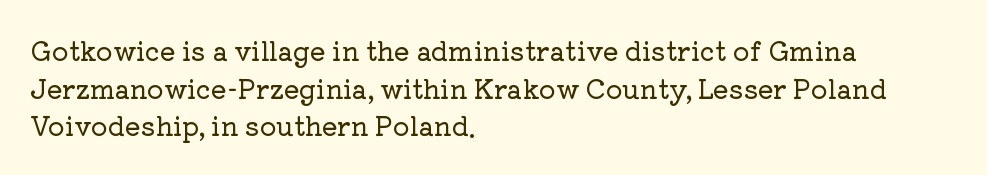
Which margin do the lines hug? The left one — the right edge is uneven. This sample uses plain, unmodified letter spacing. Glance below the letters and you will spot only blank space. Baseline-to-baseline distance is the conventional proportion of letter height.
